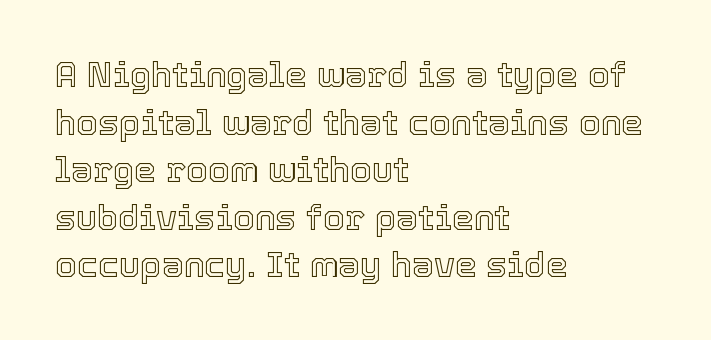
When letters stand straight like this, we call the style roman or upright. Line starts are locked; line ends wander. Note the varied advance widths — an 'i' is clearly narrower than an 'm'. The passage shown is not underscored anywhere. The type is set solid horizontally, with unmodified tracking. Compared with typical paragraphs, the rows here are spaced about the same.
